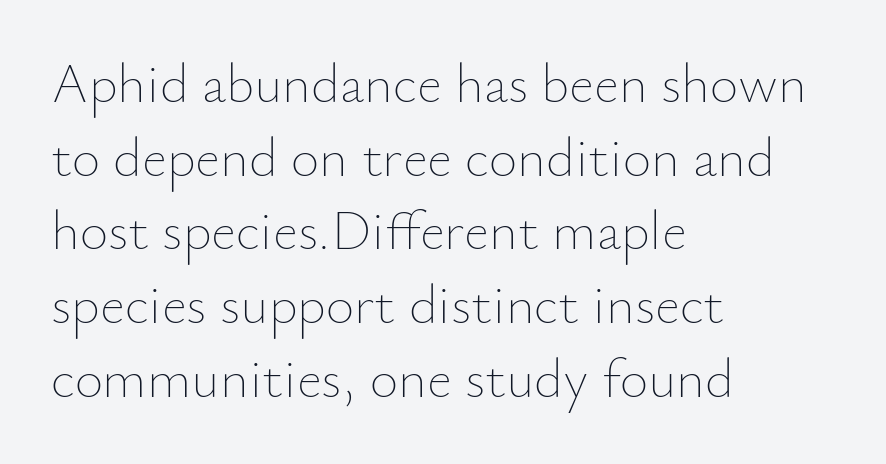
The line-height multiplier appears to be the usual default. Only glyphs here, with clear space below each row. The typeface has the unassuming heft of standard copy or less. Teacher's note: observe the even left margin — that is flush-left alignment. Italic: no, the glyphs are upright roman. Compared with typical body copy, the letter spacing here is the same.
